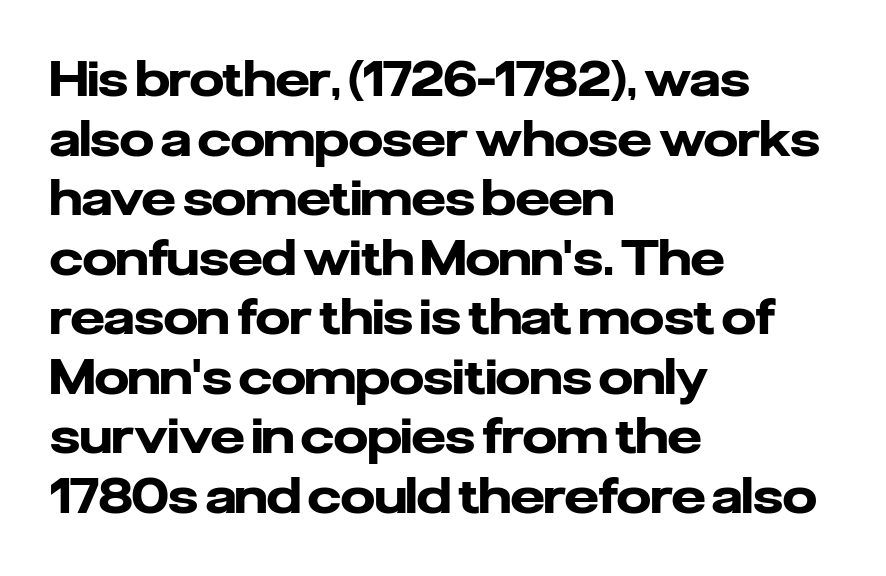
In terms of letterform style, serifs are entirely absent. The axis of the letterforms is exactly vertical. Weight: bold. This sample uses plain, unmodified letter spacing. Rule under the text: the space is simply empty. Notice how the passage keeps a crisp vertical edge on the left only.
